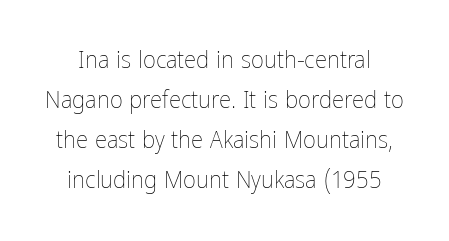
Q: Is the text bold? A: No.
Q: Is the text italic (slanted)? A: No, it is upright.
Q: Is the text underlined? A: No.
Q: Is the spacing between letters normal or unusually wide? A: Normal.
Q: Is the spacing between lines tight, normal or loose? A: Normal.
